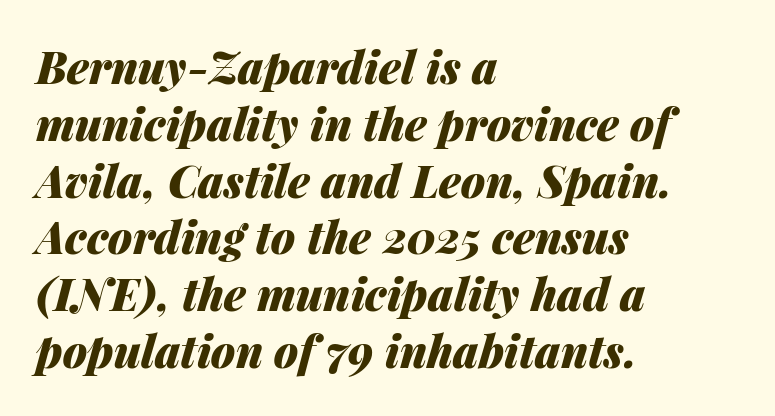
{"italic": "yes", "lean": "right", "slant_degrees": 14, "bold": "yes", "weight": "heavy", "width": "normal", "stroke_contrast": "medium", "x_height": "medium", "monospaced": "no", "underline": "no", "align": "left", "line_spacing": "normal", "line_spacing_ratio": 1.29, "letter_spacing": "normal", "letter_spacing_em": 0.0, "glyph_px": 44}
